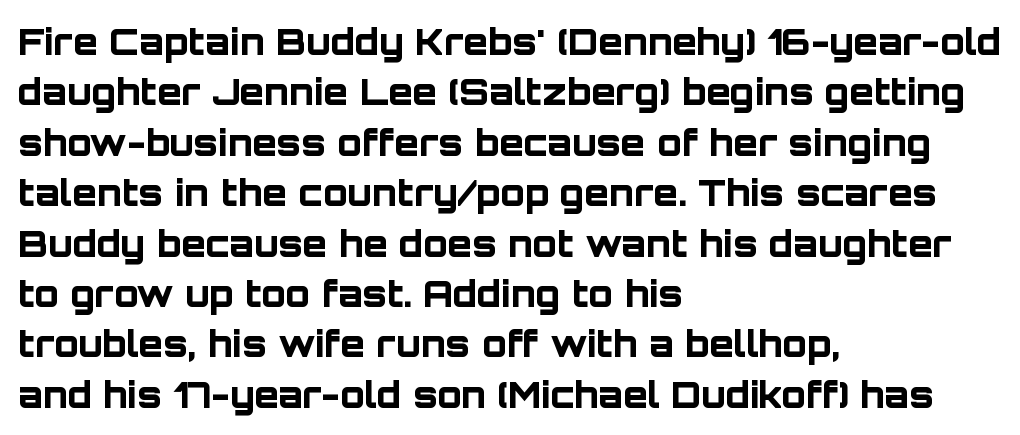
The image shows 36 px bold sans-serif type, upright; set left-aligned, normal line spacing (1.4x), normal letter spacing, not underlined; low stroke contrast and a large x-height.
